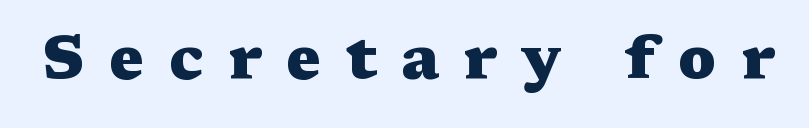
Q: Is the text bold? A: Yes.
Q: Is the text italic (slanted)? A: No, it is upright.
Q: Is the typeface a serif or a sans-serif typeface? A: Serif.
Q: Is the text underlined? A: No.
Q: Is the spacing between letters normal or unusually wide? A: Unusually wide.
Q: Width (condensed, normal, or wide)? A: Wide.
Q: Stroke contrast? A: Medium.
Q: x-height? A: Medium.
Q: Monospaced? A: No.
